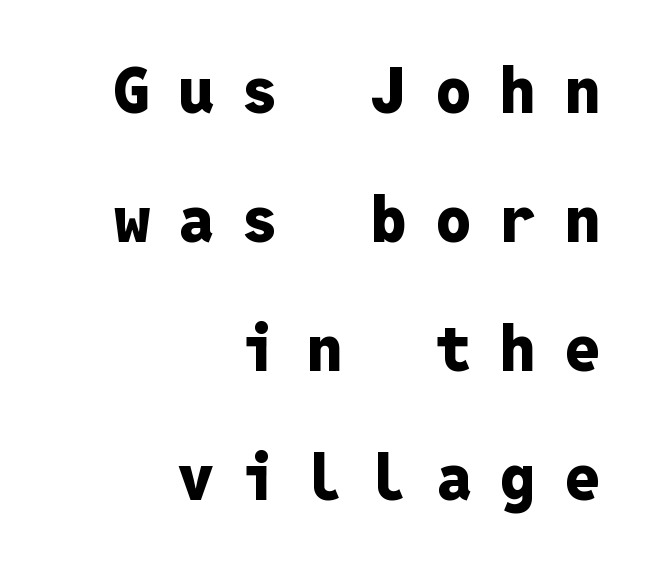
{"serif": "no", "italic": "no", "bold": "yes", "weight": "heavy", "width": "normal", "stroke_contrast": "low", "x_height": "medium", "monospaced": "yes", "underline": "no", "align": "right", "line_spacing": "loose", "line_spacing_ratio": 2.05, "letter_spacing": "wide", "letter_spacing_em": 0.46, "glyph_px": 63}
